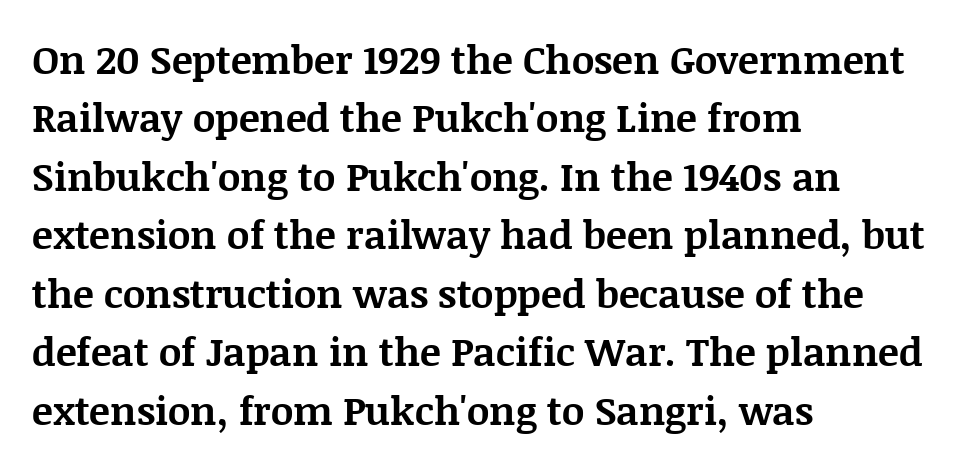
{"serif": "yes", "italic": "no", "bold": "yes", "weight": "bold", "width": "normal", "stroke_contrast": "medium", "x_height": "large", "monospaced": "no", "underline": "no", "align": "left", "line_spacing": "normal", "line_spacing_ratio": 1.5, "letter_spacing": "normal", "letter_spacing_em": 0.0, "glyph_px": 39}
